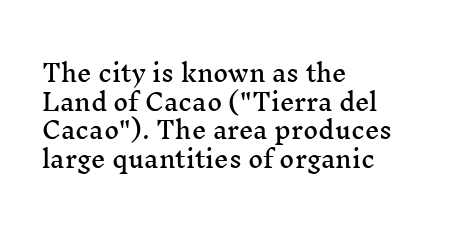
{"italic": "no", "underline": "no", "align": "left", "line_spacing_ratio": 1.24, "letter_spacing": "normal", "letter_spacing_em": 0.0, "glyph_px": 23}
